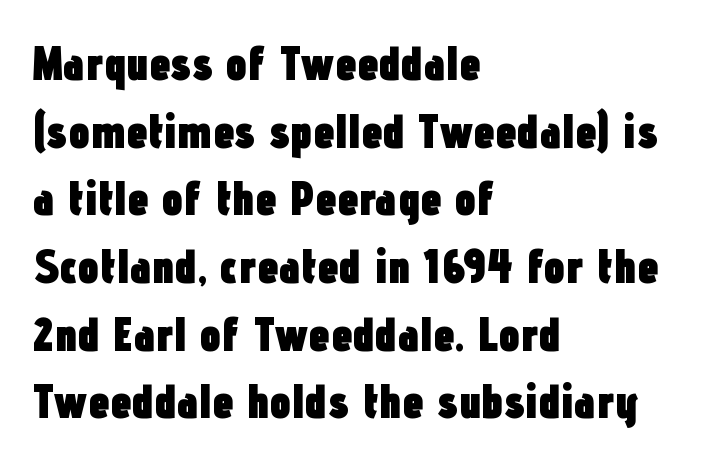
{"serif": "no", "italic": "no", "bold": "yes", "weight": "heavy", "width": "condensed", "stroke_contrast": "low", "x_height": "medium", "monospaced": "no", "underline": "no", "align": "left", "line_spacing": "normal", "line_spacing_ratio": 1.41, "letter_spacing": "normal", "letter_spacing_em": 0.0, "glyph_px": 48}
